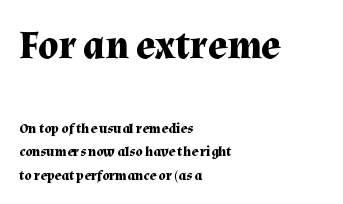
{"serif": "yes", "italic": "no", "bold": "yes", "weight": "bold", "width": "normal", "stroke_contrast": "medium", "x_height": "medium", "monospaced": "no", "underline": "no", "align": "left", "line_spacing": "normal", "line_spacing_ratio": 1.69, "letter_spacing": "normal", "letter_spacing_em": 0.0, "larger_block": "first", "size_ratio": 2.86, "glyph_px": 40}
